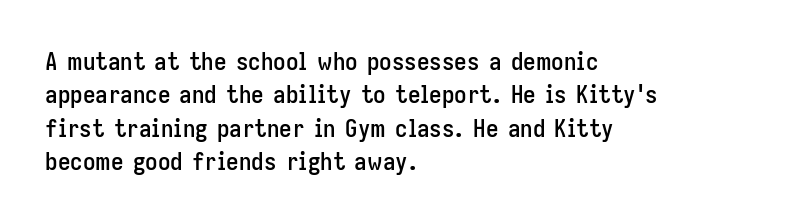
Students, observe: this is what conventionally led text looks like. Observe the ordinary spacing: letters are neighbours, not strangers. Designer's note — italics off, roman on. The specimen omits any rule beneath the text block's lines.
